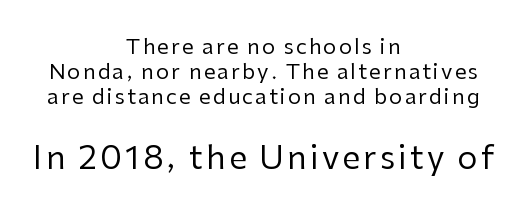
The image shows 32 px regular-weight sans-serif type, upright; set centered, line spacing 1.18x, not underlined; the second (bottom) block is 1.52x larger; low stroke contrast and a medium x-height.
